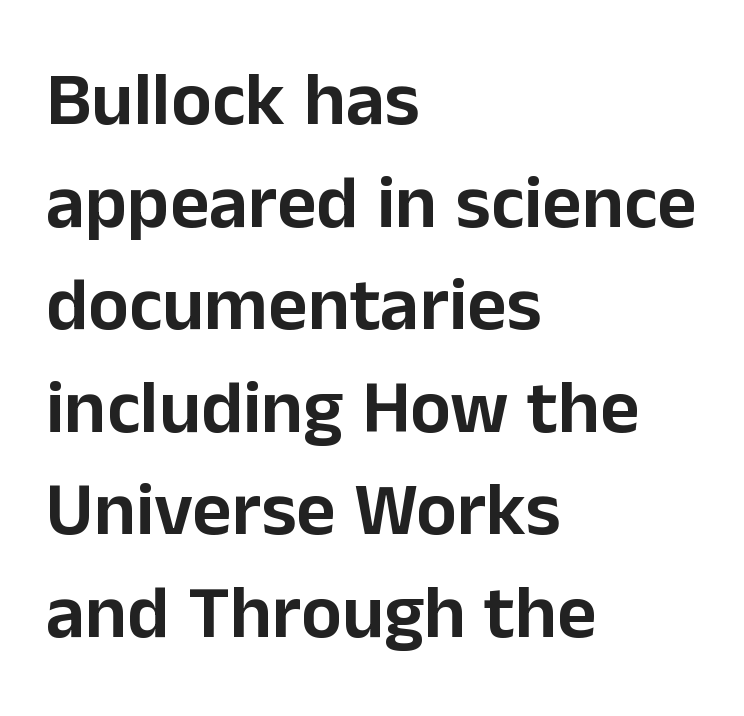
{"serif": "no", "italic": "no", "width": "normal", "stroke_contrast": "low", "x_height": "medium", "monospaced": "no", "underline": "no", "align": "left", "line_spacing": "normal", "line_spacing_ratio": 1.35, "letter_spacing": "normal", "letter_spacing_em": 0.0, "glyph_px": 76}
